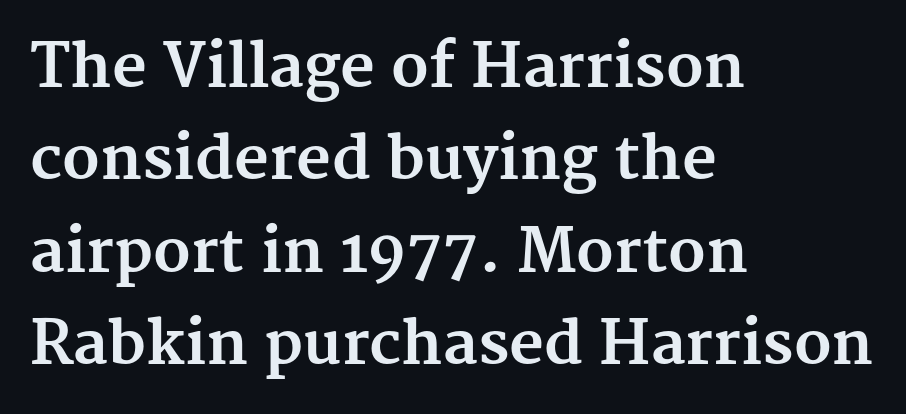
The image shows 60 px bold serif type, upright; set left-aligned, normal line spacing (1.54x), normal letter spacing, not underlined; medium stroke contrast and a medium x-height.
